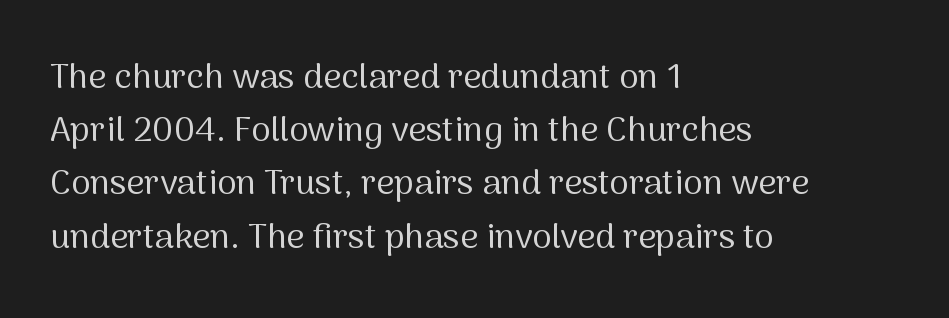
The image shows 35 px regular-weight sans-serif type, upright; set left-aligned, normal line spacing (1.52x), normal letter spacing, not underlined; medium stroke contrast and a medium x-height.
